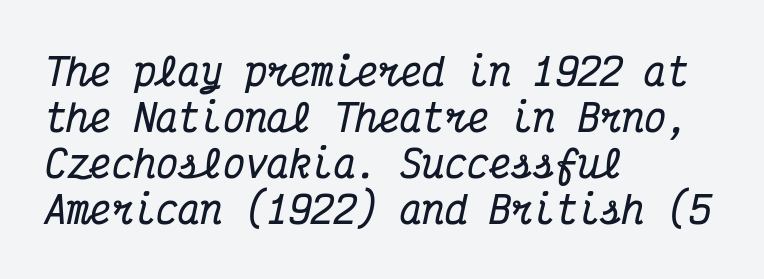
No word sits above an underline. The tracking reads as untouched default to a designer's eye. The designer went with a serif here, giving each stem small feet. The characters look thick and weighty, a clear bold.
